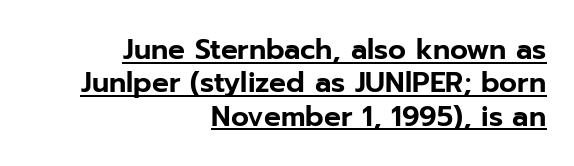
The gaps between neighbouring characters are ordinary and unremarkable. Is this a fixed-width face? No — the glyphs have proportional, varying widths. Serif or sans? Sans — the stroke terminals are bare. In terms of posture, this sample is upright. The paragraph has a hard right edge and a soft left edge. Each line of the rendering has a horizontal stroke beneath the glyphs.
